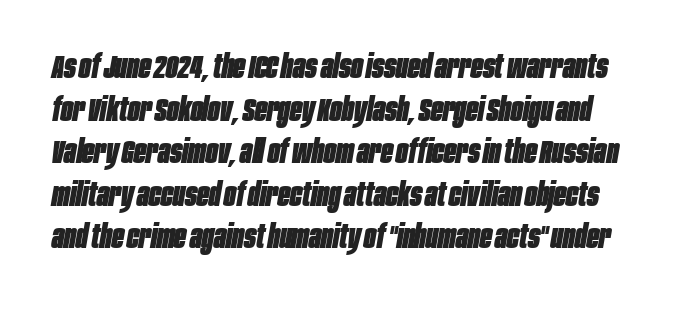
Q: Is the text bold? A: Yes.
Q: Is the text italic (slanted)? A: Yes, it leans right by about 10 degrees.
Q: Is the text underlined? A: No.
Q: Is the spacing between letters normal or unusually wide? A: Normal.
Q: Is the spacing between lines tight, normal or loose? A: Normal.
Q: Width (condensed, normal, or wide)? A: Condensed.
Q: Stroke contrast? A: Low.
Q: x-height? A: Large.
Q: Monospaced? A: No.
